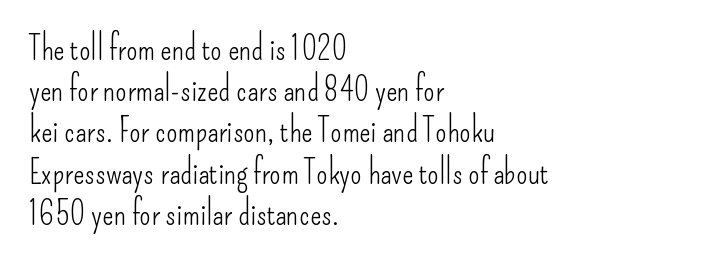
The string is rendered with underlining switched off. The weight would be labelled regular, book, light, or lighter still. The leading is moderate, giving the passage an even texture. Honestly, the letter spacing is just normal — you wouldn't notice it. You can tell it's not italic because the verticals are truly vertical.
